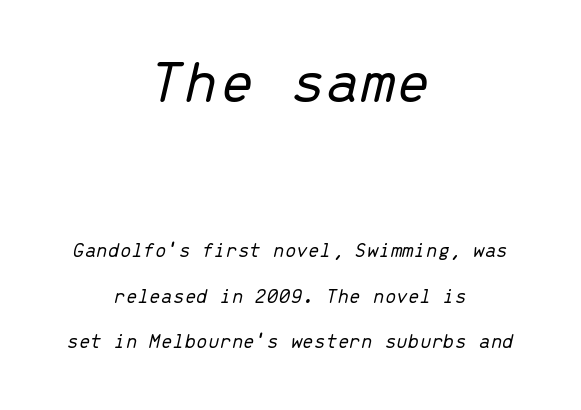
Q: Is the text bold? A: No.
Q: Is the text italic (slanted)? A: Yes, it leans right by about 13 degrees.
Q: Is the text underlined? A: No.
Q: How is the paragraph aligned? A: Centered.
Q: Is the spacing between letters normal or unusually wide? A: Normal.
Q: Is the spacing between lines tight, normal or loose? A: Loose.
Q: Which block of text is set in a larger size, the first (top) or the second (bottom)? A: The first (top) one.
Q: Width (condensed, normal, or wide)? A: Normal.
Q: Stroke contrast? A: Low.
Q: x-height? A: Medium.
Q: Monospaced? A: Yes.
